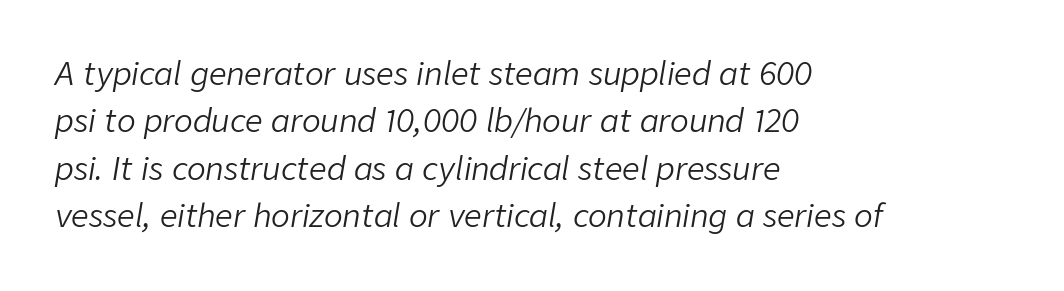
{"italic": "yes", "lean": "right", "slant_degrees": 9, "bold": "no", "weight": "light", "width": "normal", "stroke_contrast": "low", "x_height": "medium", "monospaced": "no", "underline": "no", "align": "left", "line_spacing": "normal", "line_spacing_ratio": 1.53, "letter_spacing": "normal", "letter_spacing_em": 0.0, "glyph_px": 31}
